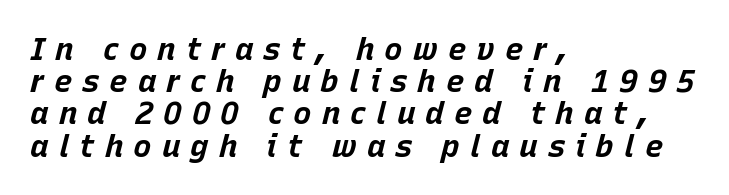
The image shows 31 px bold type, italic (leaning right); set left-aligned, tight line spacing (1.04x), unusually wide letter spacing (+0.32 em), not underlined; low stroke contrast and a large x-height.
